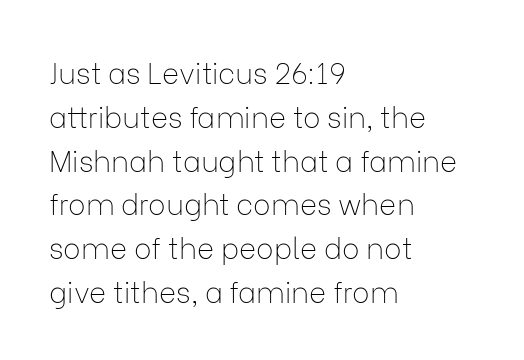
The image shows 29 px thin sans-serif type, upright; set left-aligned, normal line spacing (1.51x), normal letter spacing, not underlined; low stroke contrast and a medium x-height.
